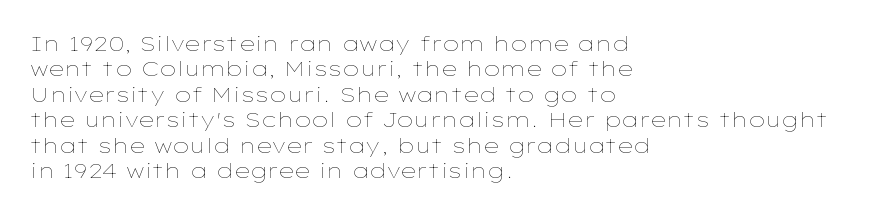
Q: Is the text bold? A: No.
Q: Is the text italic (slanted)? A: No, it is upright.
Q: Is the text underlined? A: No.
Q: How is the paragraph aligned? A: Left-aligned.
Q: Is the spacing between letters normal or unusually wide? A: Normal.
